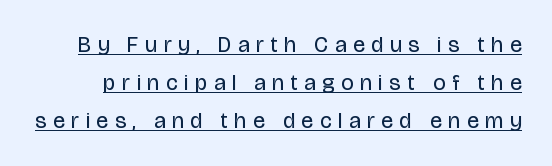
Q: Is the text bold? A: No.
Q: Is the text italic (slanted)? A: No, it is upright.
Q: Is the text underlined? A: Yes.
Q: Is the spacing between letters normal or unusually wide? A: Unusually wide.
